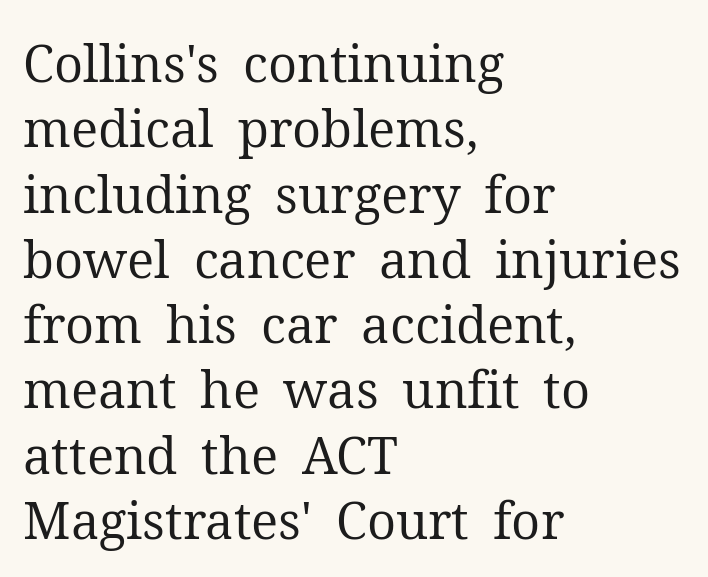
The image shows 51 px regular-weight serif type, upright; set left-aligned, normal line spacing (1.28x), normal letter spacing, not underlined; medium stroke contrast and a medium x-height.
